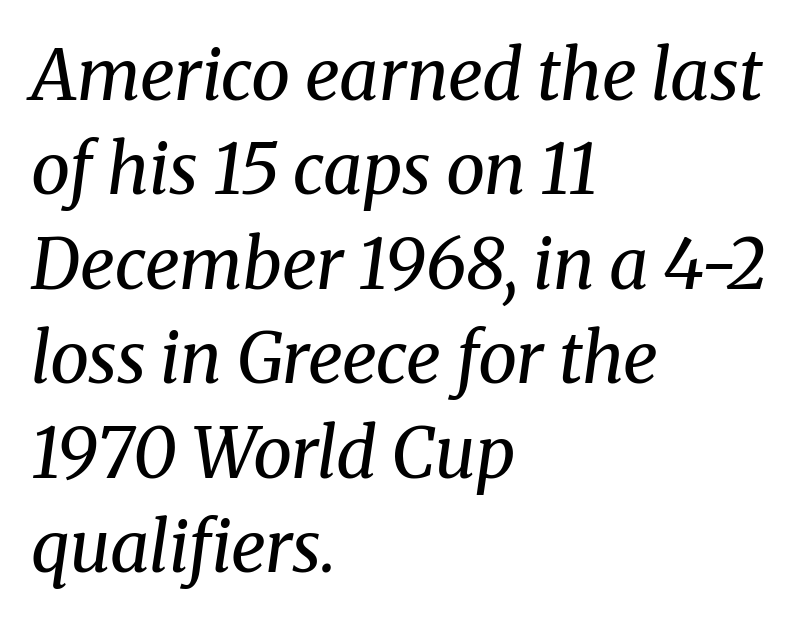
The space directly below the letters is spotless. Each stroke keeps to a modest, everyday thickness or less. Horizontal alignment here is leftward, the default for most running prose. Are there feet on the stems? There are — it's a serif. The letters are slanted; this is an italic face.
